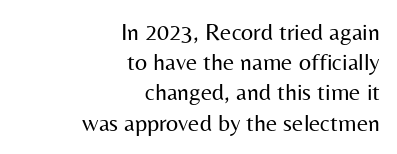
Stems here are at most as thick as an everyday book face. Does the copy run flush right? Yes — the right margin is perfectly even. Tracking here is standard; glyphs follow each other at the usual distance. The type sits square on the baseline with zero lean. Just letters on the line, the space beneath them empty. Horizontal bands of white between lines are of average thickness.
